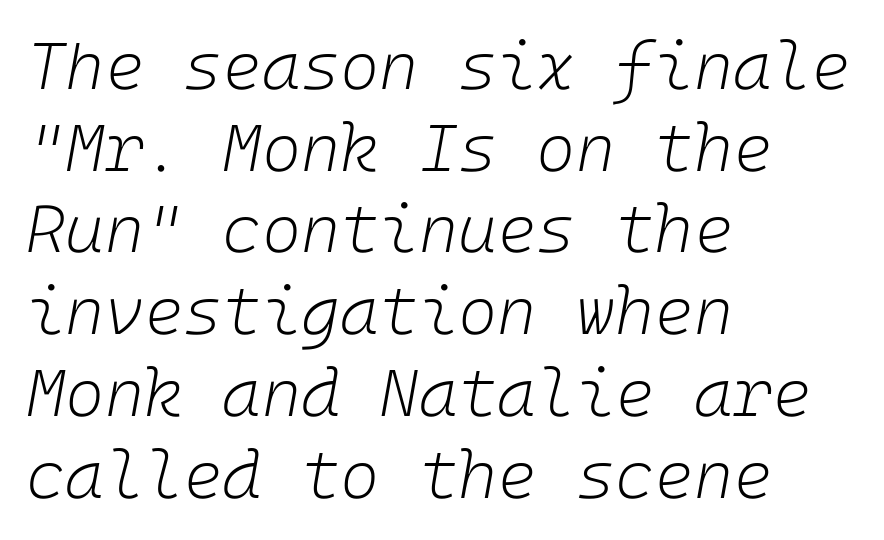
Q: Is the text bold? A: No.
Q: Is the text italic (slanted)? A: Yes, it leans right by about 10 degrees.
Q: Is the text underlined? A: No.
Q: How is the paragraph aligned? A: Left-aligned.
Q: Is the spacing between letters normal or unusually wide? A: Normal.
Q: Width (condensed, normal, or wide)? A: Normal.
Q: Stroke contrast? A: Low.
Q: x-height? A: Medium.
